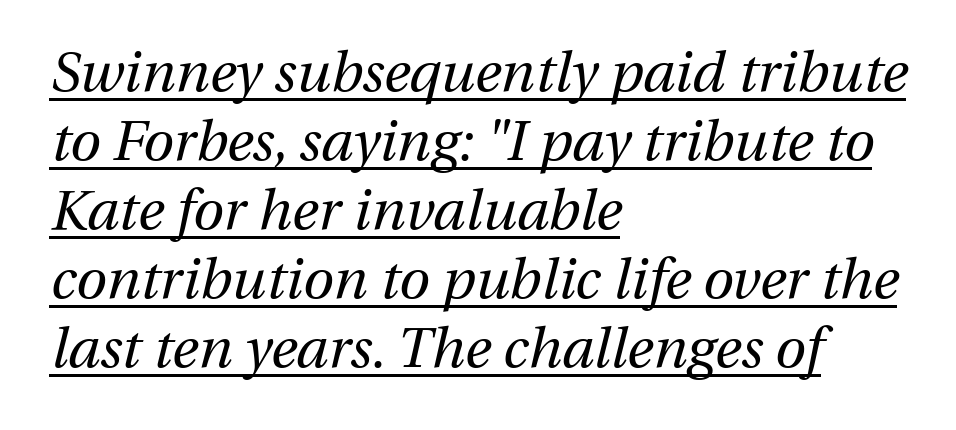
The image shows 56 px regular-weight type, italic (leaning right); set left-aligned, line spacing 1.23x, normal letter spacing, underlined; medium stroke contrast and a medium x-height.
